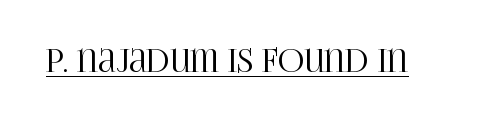
This sample uses plain, unmodified letter spacing. In designer terms, the underline attribute is active on this setting. Style check: upright. Looks like regular typesetting: each glyph gets only the width it needs. In terms of letterform style, serifs are clearly present.
